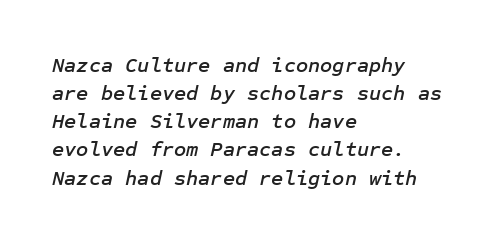
Q: Is the text italic (slanted)? A: Yes, it leans right by about 12 degrees.
Q: Is the text underlined? A: No.
Q: How is the paragraph aligned? A: Left-aligned.
Q: Is the spacing between letters normal or unusually wide? A: Normal.
Q: Is the spacing between lines tight, normal or loose? A: Normal.
